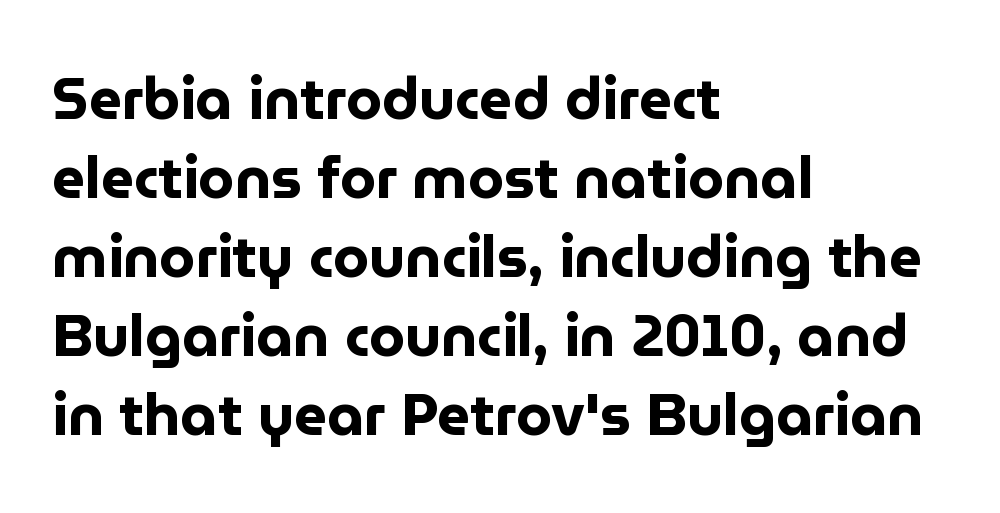
Q: Is the text bold? A: Yes.
Q: Is the text italic (slanted)? A: No, it is upright.
Q: Is the typeface a serif or a sans-serif typeface? A: Sans-serif.
Q: Is the text underlined? A: No.
Q: How is the paragraph aligned? A: Left-aligned.
Q: Is the spacing between letters normal or unusually wide? A: Normal.
Q: Is the spacing between lines tight, normal or loose? A: Normal.
Q: Width (condensed, normal, or wide)? A: Normal.
Q: Stroke contrast? A: Low.
Q: x-height? A: Medium.
Q: Monospaced? A: No.
